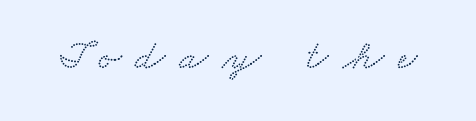
The gap between lines stays unmarked. Inter-character spacing is expanded well beyond the font's built-in metrics. The rendering uses natural spacing where letterforms have individual widths.
